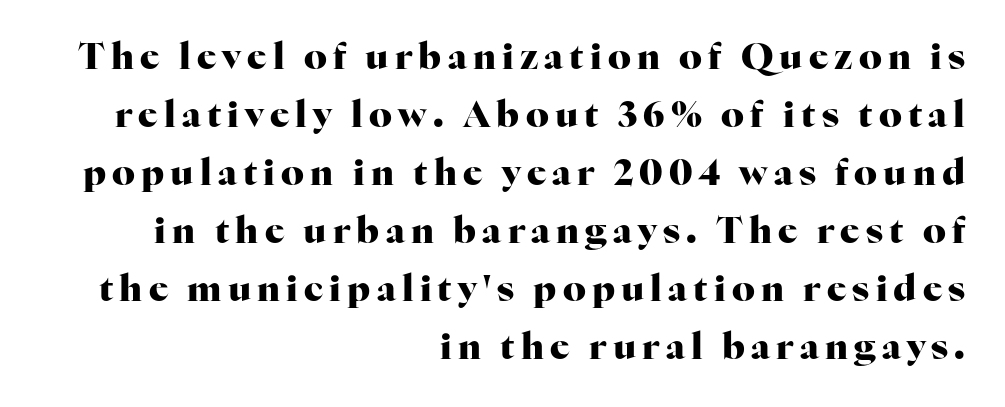
The image shows 36 px heavy serif type, upright; set right-aligned, normal line spacing (1.61x), not underlined; high stroke contrast and a medium x-height.
